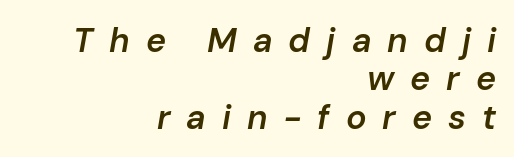
Compared with typical paragraphs, the rows here are closer together. The passage is arranged like a letterhead date or caption credit — flush right. Note the varied advance widths — an 'i' is clearly narrower than an 'm'. The foot of each line stays bare and open. The rendering inserts visible extra space after every character. A typesetter would mark this as italic.
